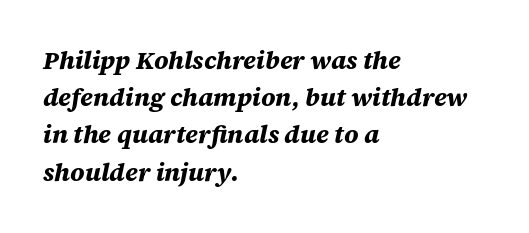
{"italic": "yes", "lean": "right", "slant_degrees": 12, "bold": "yes", "underline": "no", "align": "left", "line_spacing": "normal", "line_spacing_ratio": 1.49, "letter_spacing": "normal", "letter_spacing_em": 0.0, "glyph_px": 25}
